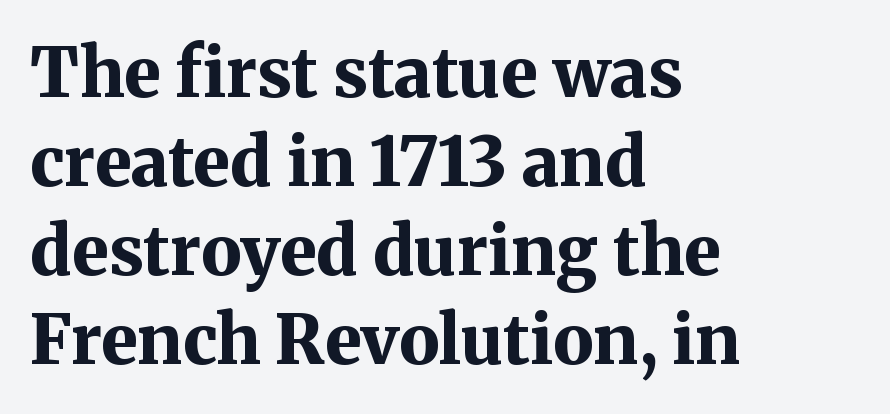
The zone under the glyphs is completely vacant. This rendering uses left alignment, leaving the right contour irregular. The rendering uses natural spacing where letterforms have individual widths. No italicization has been applied; the sample stays upright.
